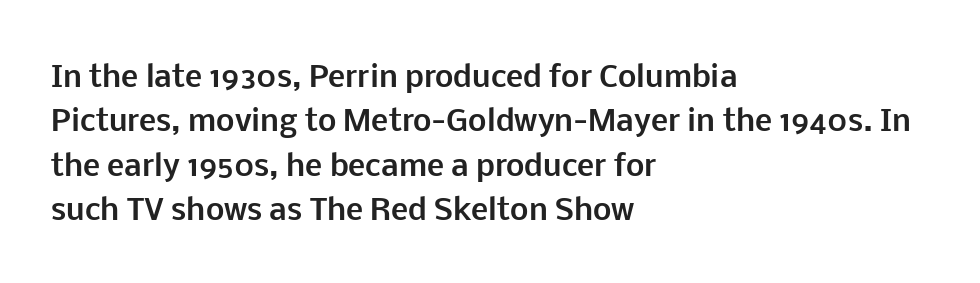
The image shows 29 px bold sans-serif type, upright; set left-aligned, normal line spacing (1.53x), normal letter spacing, not underlined; low stroke contrast and a medium x-height.
